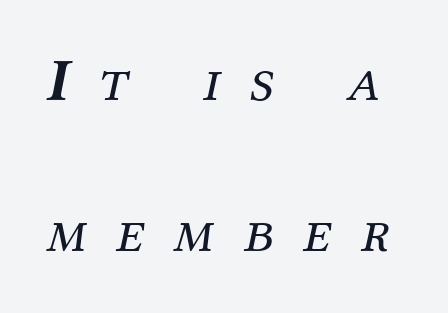
Think of a printed novel: that variable character pitch is what you see here. The tracking jumps out immediately: characters are airy and widely separated. Slant detected: the letters are inclined. The glyphs are unaccompanied by any horizontal stroke below them. The weight would be labelled regular, book, light, or lighter still. Summary of vertical rhythm: relaxed, with wide interline spacing.
